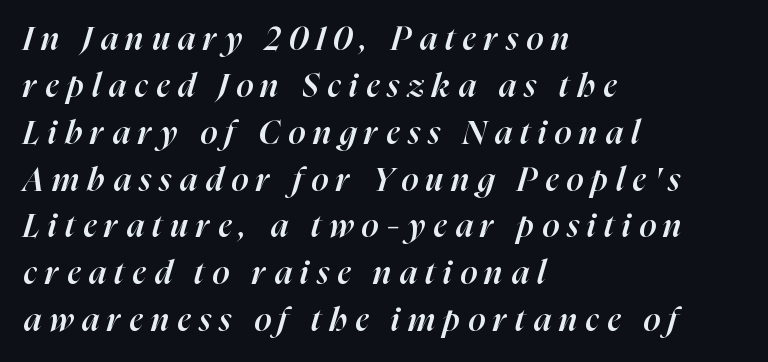
Evenly set lines give the paragraph a standard silhouette. Leftover space on each line is placed entirely after the last word. The letters advance in unequal steps, a hallmark of proportional type. The area under the type is left untouched. Observe the lean: these are italic letterforms.
